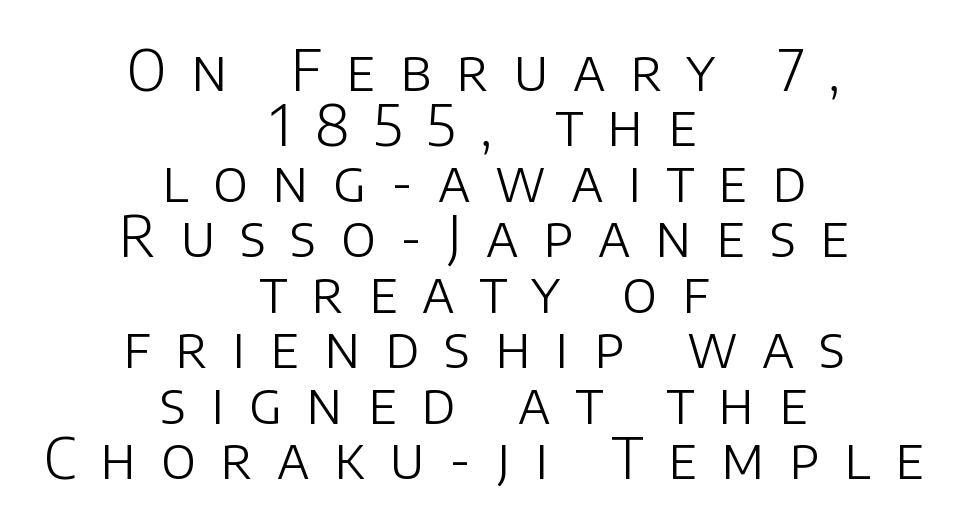
{"serif": "no", "italic": "no", "bold": "no", "weight": "light", "width": "normal", "stroke_contrast": "low", "x_height": "large", "monospaced": "no", "underline": "no", "align": "center", "line_spacing": "tight", "line_spacing_ratio": 0.99, "letter_spacing": "wide", "letter_spacing_em": 0.44, "glyph_px": 56}
